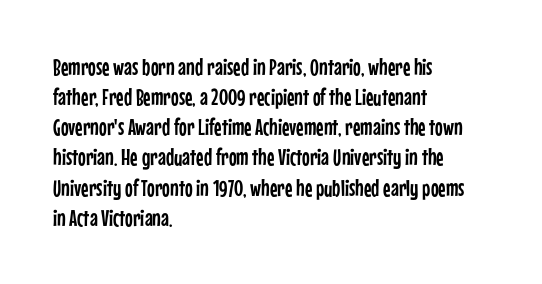
{"italic": "no", "underline": "no", "align": "left", "line_spacing": "normal", "line_spacing_ratio": 1.31, "letter_spacing": "normal", "letter_spacing_em": 0.0, "glyph_px": 23}
